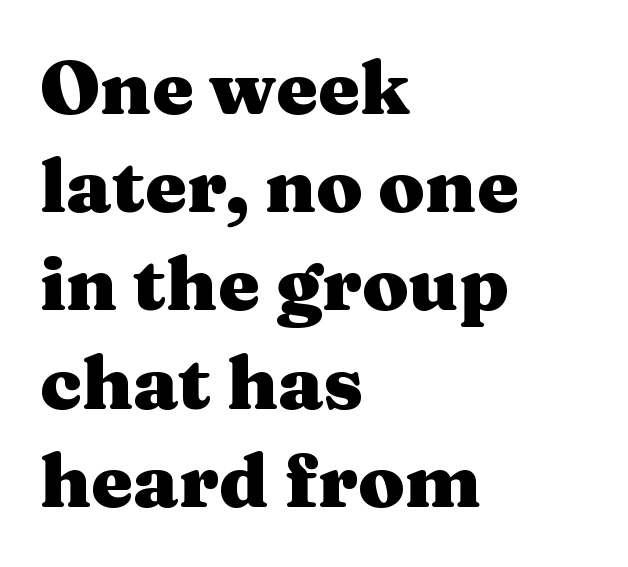
Q: Is the text bold? A: Yes.
Q: Is the text italic (slanted)? A: No, it is upright.
Q: Is the typeface a serif or a sans-serif typeface? A: Serif.
Q: Is the text underlined? A: No.
Q: How is the paragraph aligned? A: Left-aligned.
Q: Is the spacing between letters normal or unusually wide? A: Normal.
Q: Is the spacing between lines tight, normal or loose? A: Normal.
Q: Width (condensed, normal, or wide)? A: Wide.
Q: Stroke contrast? A: Medium.
Q: x-height? A: Medium.
Q: Monospaced? A: No.
